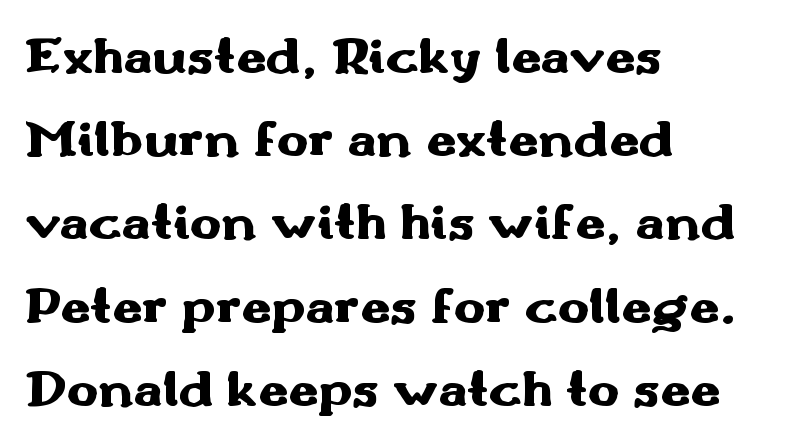
Strong, thick strokes mark this as bold type. The passage is arranged the way most books set body copy — flush left. These lines were composed using upright roman letters. The passage shown is typeset with a sans-serif family. Glyph-to-glyph distance matches everyday printed text. In terms of leading, this rendering sits right in the middle.
